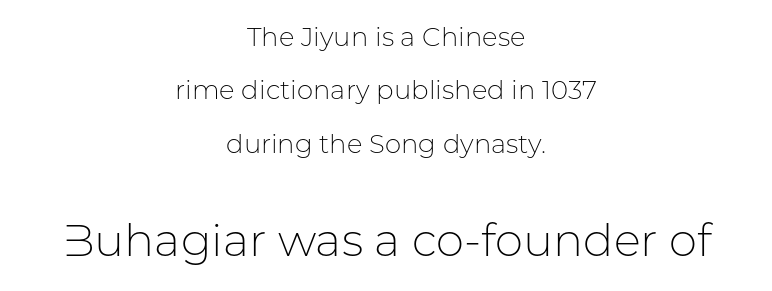
Is this a fixed-width face? No — the glyphs have proportional, varying widths. No chunkiness to these letters — they're not bold. If you drew a line through each stem, it would be perfectly vertical. Loosely led — the rows are spread out. Each letter's strokes conclude bluntly, with no projecting serifs. The words here are not underlined.
